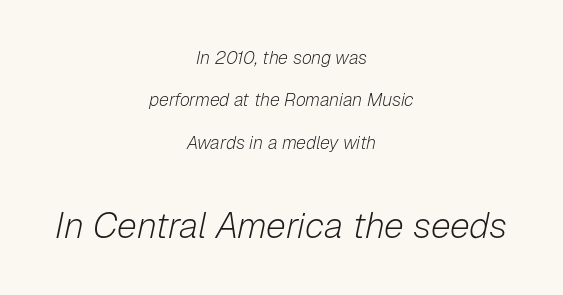
{"italic": "yes", "lean": "right", "slant_degrees": 12, "bold": "no", "weight": "light", "width": "normal", "stroke_contrast": "low", "x_height": "medium", "monospaced": "no", "underline": "no", "align": "center", "line_spacing": "loose", "line_spacing_ratio": 2.36, "letter_spacing": "normal", "letter_spacing_em": 0.0, "larger_block": "second", "size_ratio": 2.0, "glyph_px": 36}
